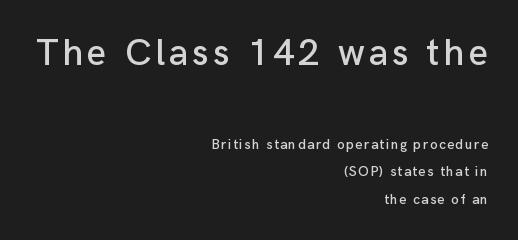
Q: Is the text italic (slanted)? A: No, it is upright.
Q: Is the typeface a serif or a sans-serif typeface? A: Sans-serif.
Q: Is the text underlined? A: No.
Q: How is the paragraph aligned? A: Right-aligned.
Q: Is the spacing between lines tight, normal or loose? A: Loose.
Q: Which block of text is set in a larger size, the first (top) or the second (bottom)? A: The first (top) one.
Q: Width (condensed, normal, or wide)? A: Normal.
Q: Stroke contrast? A: Low.
Q: x-height? A: Medium.
Q: Monospaced? A: No.
